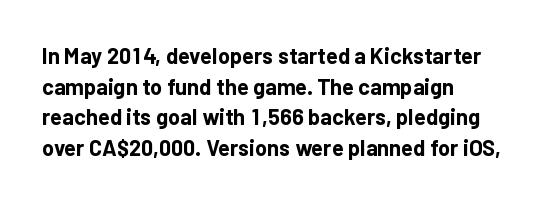
Q: Is the text bold? A: Yes.
Q: Is the text italic (slanted)? A: No, it is upright.
Q: Is the text underlined? A: No.
Q: How is the paragraph aligned? A: Left-aligned.
Q: Is the spacing between letters normal or unusually wide? A: Normal.
Q: Is the spacing between lines tight, normal or loose? A: Normal.
